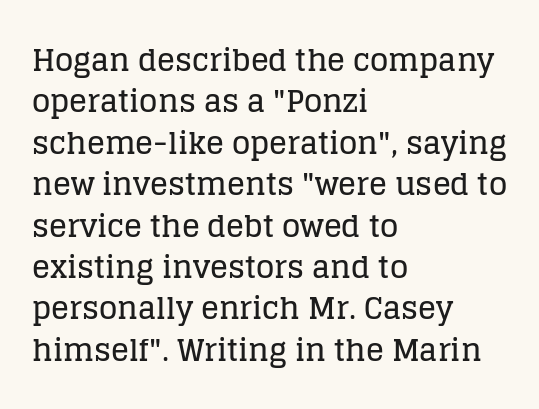
Q: Is the text italic (slanted)? A: No, it is upright.
Q: Is the typeface a serif or a sans-serif typeface? A: Serif.
Q: Is the text underlined? A: No.
Q: How is the paragraph aligned? A: Left-aligned.
Q: Is the spacing between letters normal or unusually wide? A: Normal.
Q: Is the spacing between lines tight, normal or loose? A: Normal.
Q: Width (condensed, normal, or wide)? A: Normal.
Q: Stroke contrast? A: Low.
Q: x-height? A: Large.
Q: Monospaced? A: No.
